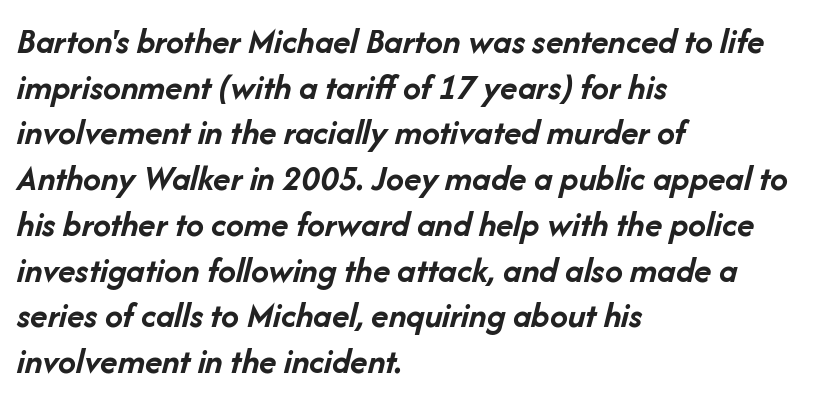
Nobody drew a line under any word here. The strokes are fattened all the way to bold. One-word summary of the alignment: left. Letter spacing: default. Think of a printed novel: that variable character pitch is what you see here.
